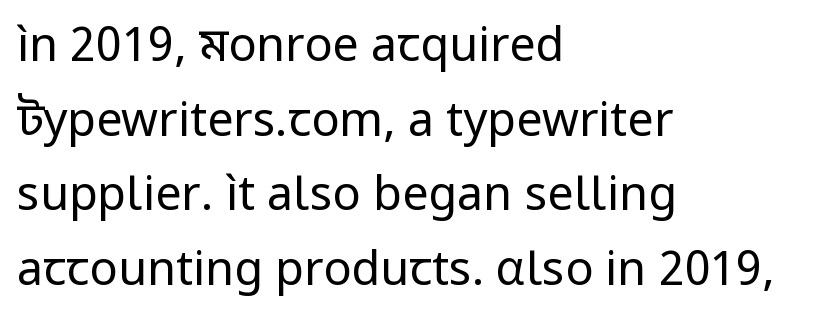
{"serif": "no", "italic": "no", "bold": "no", "weight": "regular", "width": "normal", "stroke_contrast": "low", "x_height": "medium", "monospaced": "no", "underline": "no", "align": "left", "line_spacing": "normal", "line_spacing_ratio": 1.59, "letter_spacing": "normal", "letter_spacing_em": 0.0, "glyph_px": 47}
